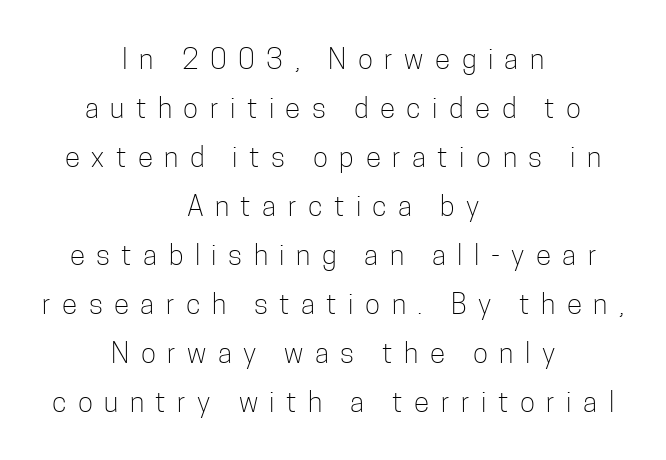
The image shows 28 px light, condensed sans-serif type, upright; set centered, line spacing 1.75x, unusually wide letter spacing (+0.41 em), not underlined; low stroke contrast and a medium x-height.
